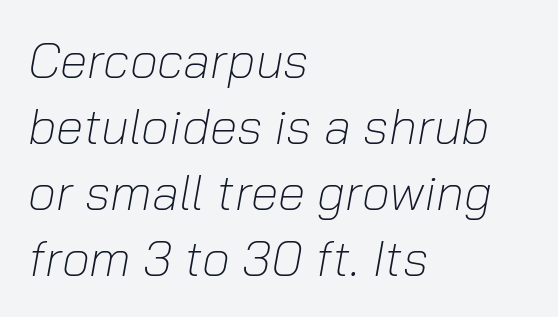
The image shows 50 px light type, italic (leaning right); set left-aligned, normal line spacing (1.32x), normal letter spacing, not underlined; low stroke contrast and a medium x-height.
